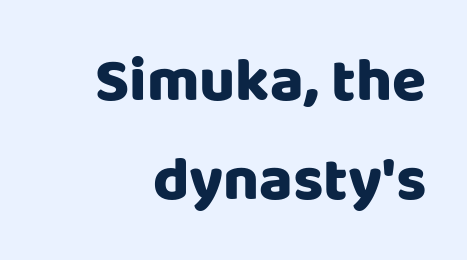
Only glyphs here, with clear space below each row. Words appear dense and cohesive because spacing is normal. Leading: standard. Proportional: the letters do not fall into vertical columns.
